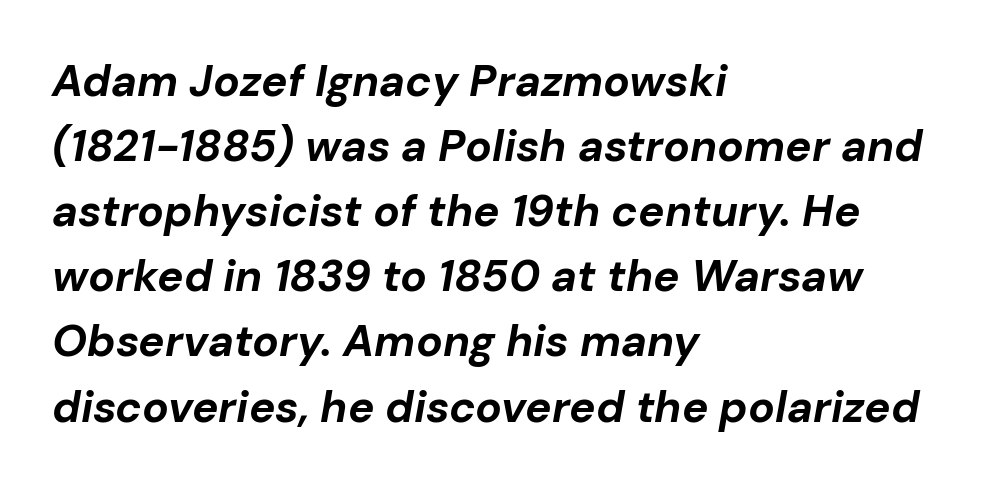
{"italic": "yes", "lean": "right", "slant_degrees": 10, "bold": "yes", "weight": "bold", "width": "normal", "stroke_contrast": "low", "x_height": "medium", "monospaced": "no", "underline": "no", "align": "left", "line_spacing": "normal", "line_spacing_ratio": 1.48, "letter_spacing": "normal", "letter_spacing_em": 0.0, "glyph_px": 44}
